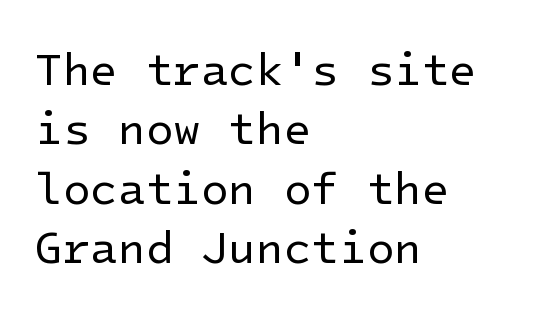
Q: Is the text bold? A: No.
Q: Is the text italic (slanted)? A: No, it is upright.
Q: Is the typeface a serif or a sans-serif typeface? A: Sans-serif.
Q: Is the text underlined? A: No.
Q: How is the paragraph aligned? A: Left-aligned.
Q: Is the spacing between letters normal or unusually wide? A: Normal.
Q: Is the spacing between lines tight, normal or loose? A: Normal.
Q: Width (condensed, normal, or wide)? A: Normal.
Q: Stroke contrast? A: Low.
Q: x-height? A: Medium.
